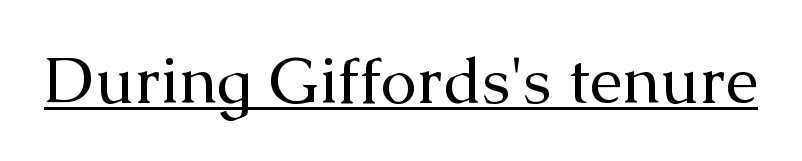
The characters are drawn with everyday or finer stroke widths. Posture: upright roman. Spacing verdict: proportional, widths tailored to each character. The face used here is seriffed, in the tradition of book romans. Between one letter and the next there's only the usual sliver of space. The typesetter has applied underlining to the passage shown.
